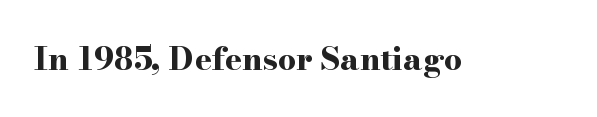
Short note: letters normally spaced. Notice how thick the strokes are: this is what a full bold looks like. Do the characters align in a grid? No, the font is proportional. Unmarked baselines from the first word to the last. This is serif lettering, the kind often seen in printed books. It's the straight-up-and-down kind of type.
